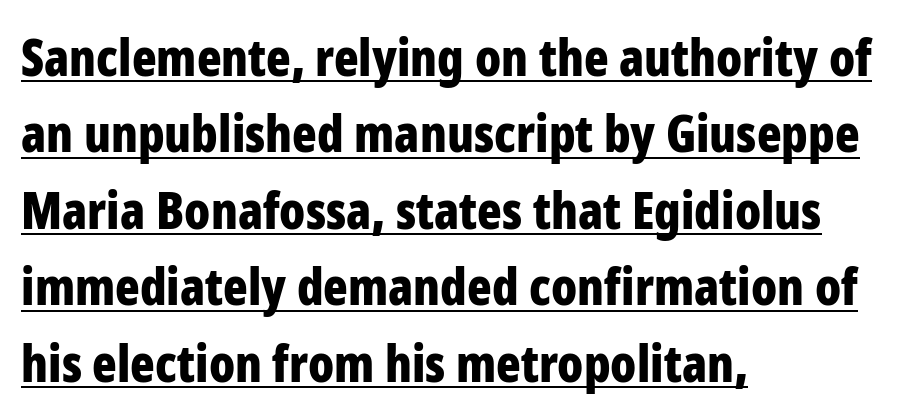
The image shows 51 px bold, condensed sans-serif type, upright; set left-aligned, normal line spacing (1.5x), normal letter spacing, underlined; low stroke contrast and a medium x-height.
